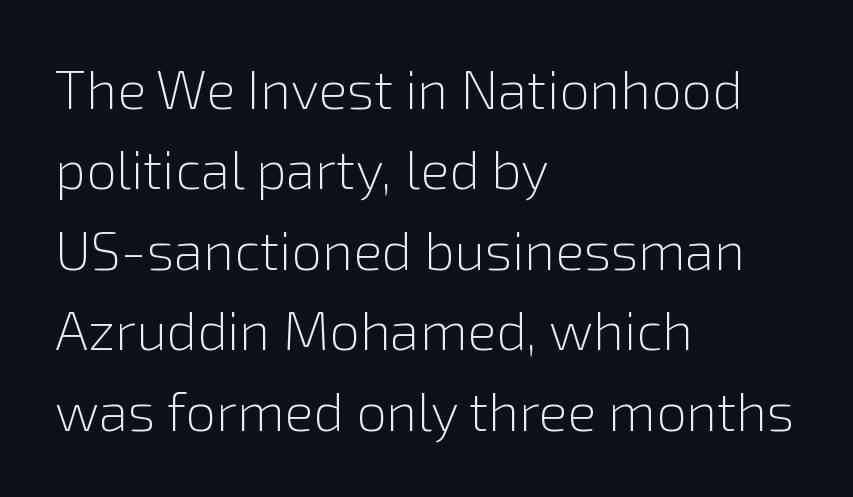
Q: Is the text bold? A: No.
Q: Is the text italic (slanted)? A: No, it is upright.
Q: Is the typeface a serif or a sans-serif typeface? A: Sans-serif.
Q: Is the text underlined? A: No.
Q: How is the paragraph aligned? A: Left-aligned.
Q: Is the spacing between letters normal or unusually wide? A: Normal.
Q: Is the spacing between lines tight, normal or loose? A: Normal.
Q: Width (condensed, normal, or wide)? A: Normal.
Q: Stroke contrast? A: Low.
Q: x-height? A: Medium.
Q: Monospaced? A: No.
